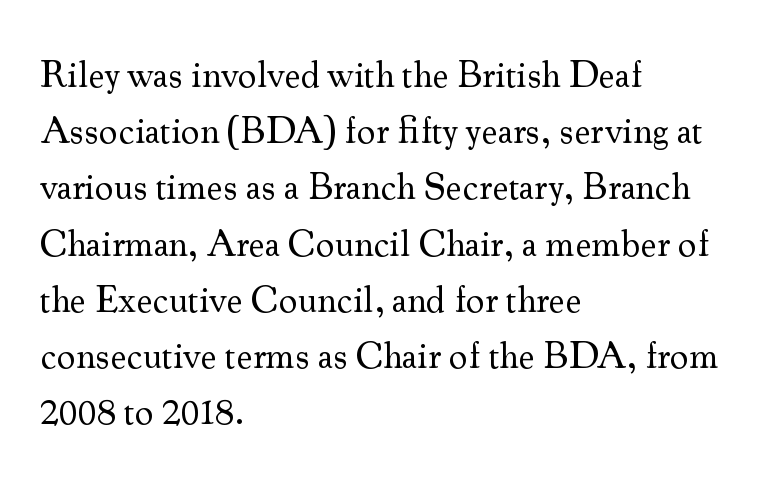
Think of a printed novel: that variable character pitch is what you see here. You can tell from the footed stems that serif type was used. Descenders are the only things crossing below the line. The typeface has the unassuming heft of standard copy or less.
